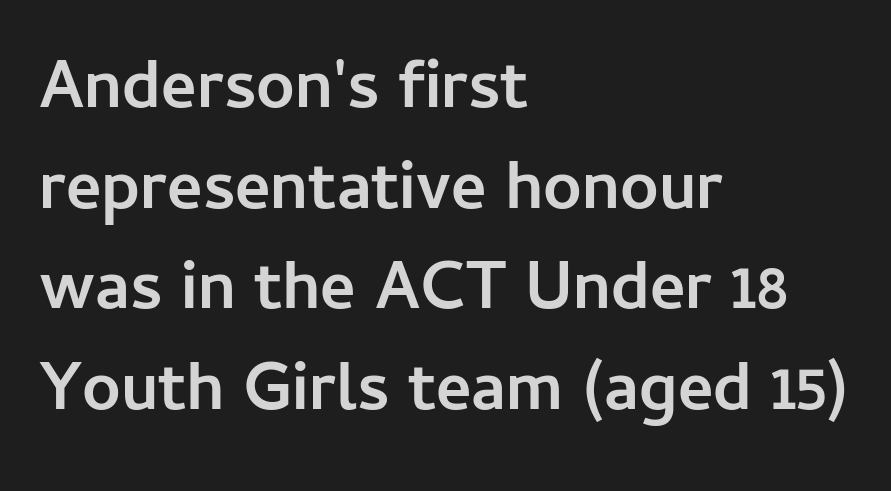
No italicization has been applied; the sample stays upright. Do the characters align in a grid? No, the font is proportional. The text was rendered using a sans face with plain stroke endings. Rule under the text: the space is simply empty. Letter spacing: default. The setting favours the left margin, as ordinary paragraphs usually do.
